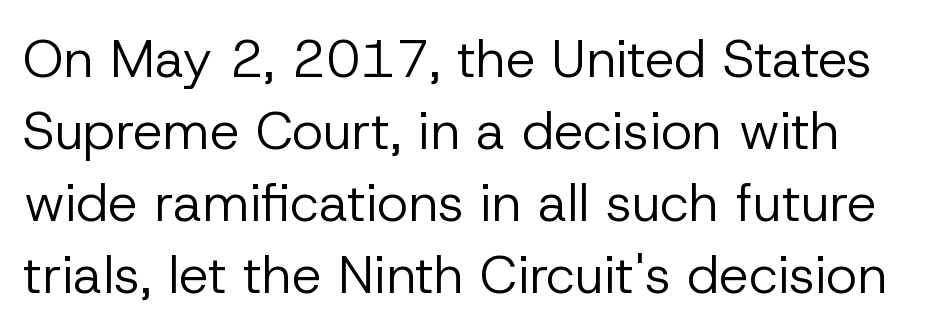
The letters sit at their default tracking, neither squeezed nor spread. The designer went with a sans here, leaving each stem footless. A bare baseline throughout the passage. Interline gaps are of average width in this sample. Note the varied advance widths — an 'i' is clearly narrower than an 'm'.
